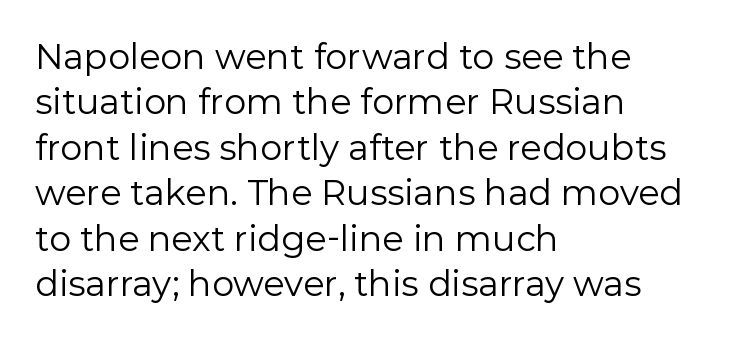
Vertical strokes here are truly vertical. A typesetter would label this face a sans. Character widths vary here, with narrow letters taking less room than wide ones. You could call the tracking neutral — neither tight nor loose. Weight: not bold — regular or lighter. Only glyphs here, with clear space below each row.
